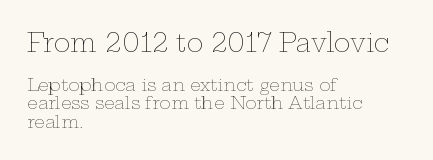
Q: Is the text bold? A: No.
Q: Is the text italic (slanted)? A: No, it is upright.
Q: Is the text underlined? A: No.
Q: How is the paragraph aligned? A: Left-aligned.
Q: Is the spacing between letters normal or unusually wide? A: Normal.
Q: Is the spacing between lines tight, normal or loose? A: Tight.
Q: Which block of text is set in a larger size, the first (top) or the second (bottom)? A: The first (top) one.
